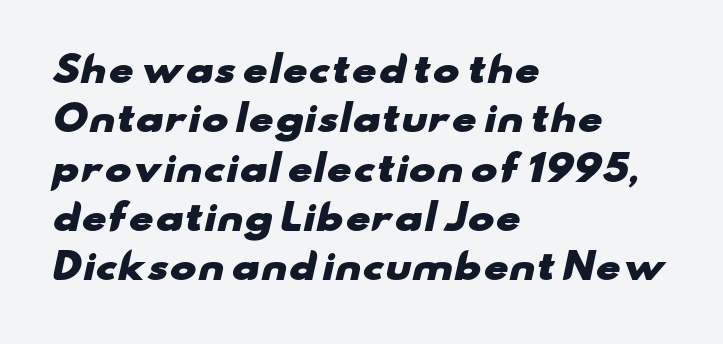
{"serif": "no", "bold": "yes", "weight": "heavy", "width": "wide", "stroke_contrast": "low", "x_height": "small", "monospaced": "no", "underline": "no", "align": "left", "line_spacing": "normal", "line_spacing_ratio": 1.37, "letter_spacing": "normal", "letter_spacing_em": 0.0, "glyph_px": 36}
